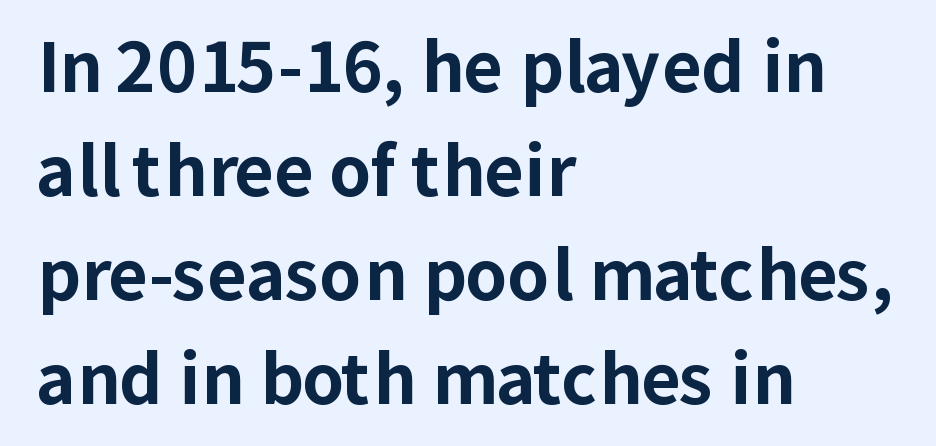
Nobody touched the tracking dial on this one. The line-height multiplier appears to be the usual default. These lines stack with their left ends in a neat column. I'd describe the lettering as bold — thick and assertive. Grotesque or geometric, the face here clearly has no serifs. When letters stand straight like this, we call the style roman or upright.
